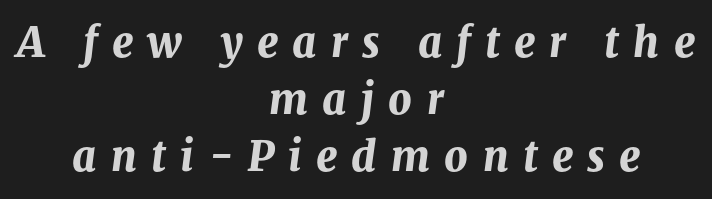
The image shows 41 px bold type, italic (leaning right); set centered, normal line spacing (1.39x), unusually wide letter spacing (+0.35 em), not underlined; medium stroke contrast and a medium x-height.
